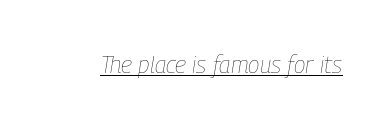
Compared with ordinary roman type, these characters are visibly tilted. The strokes carry an ordinary text weight at most. Caption: standard tracking, unaltered. A baseline rule has been typeset under these characters.
